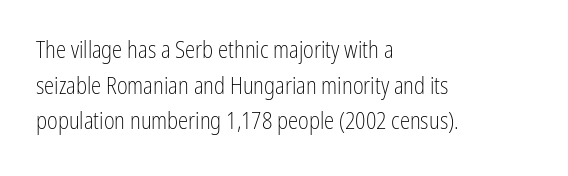
{"italic": "no", "bold": "no", "underline": "no", "align": "left", "line_spacing": "normal", "line_spacing_ratio": 1.55, "letter_spacing": "normal", "letter_spacing_em": 0.0, "glyph_px": 23}
